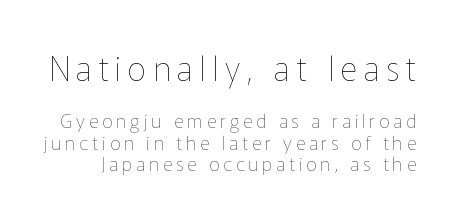
{"italic": "no", "bold": "no", "weight": "thin", "width": "normal", "stroke_contrast": "low", "x_height": "medium", "monospaced": "no", "underline": "no", "line_spacing": "tight", "line_spacing_ratio": 1.12, "letter_spacing": "wide", "letter_spacing_em": 0.2, "larger_block": "first", "size_ratio": 1.74, "glyph_px": 33}
